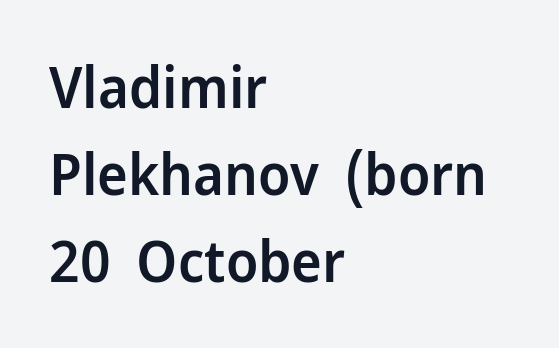
The image shows 58 px semibold sans-serif type, upright; set left-aligned, normal line spacing (1.5x), normal letter spacing, not underlined; low stroke contrast and a medium x-height.
